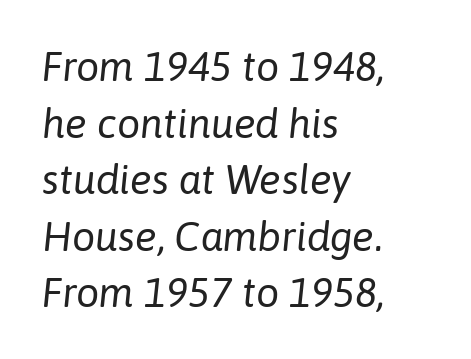
The image shows 41 px regular-weight type, italic (leaning right); set left-aligned, normal line spacing (1.38x), normal letter spacing, not underlined; low stroke contrast and a medium x-height.
